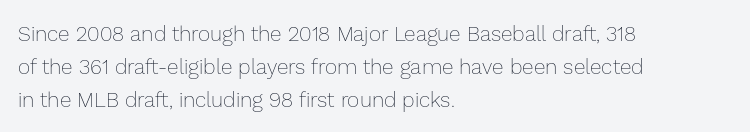
Q: Is the text bold? A: No.
Q: Is the text italic (slanted)? A: No, it is upright.
Q: Is the text underlined? A: No.
Q: How is the paragraph aligned? A: Left-aligned.
Q: Is the spacing between letters normal or unusually wide? A: Normal.
Q: Is the spacing between lines tight, normal or loose? A: Normal.
